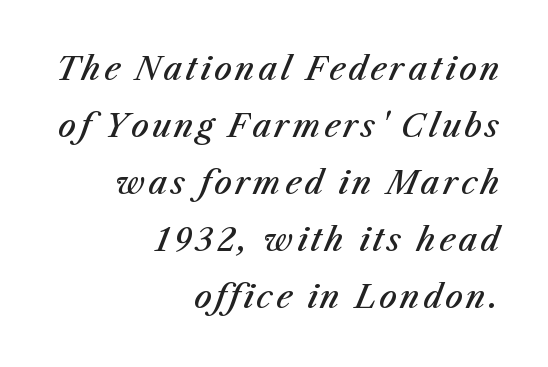
{"italic": "yes", "lean": "right", "slant_degrees": 23, "bold": "semi", "weight": "semibold", "width": "normal", "stroke_contrast": "medium", "x_height": "medium", "monospaced": "no", "underline": "no", "align": "right", "line_spacing_ratio": 1.84, "glyph_px": 31}
